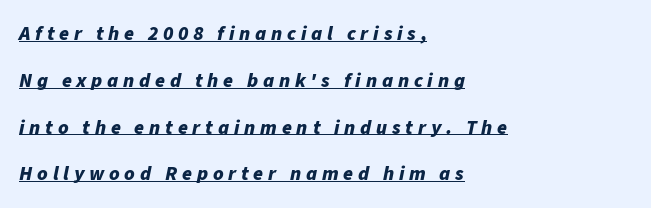
The image shows 20 px bold type, italic (leaning right); set left-aligned, loose line spacing (2.34x), unusually wide letter spacing (+0.24 em), underlined.
